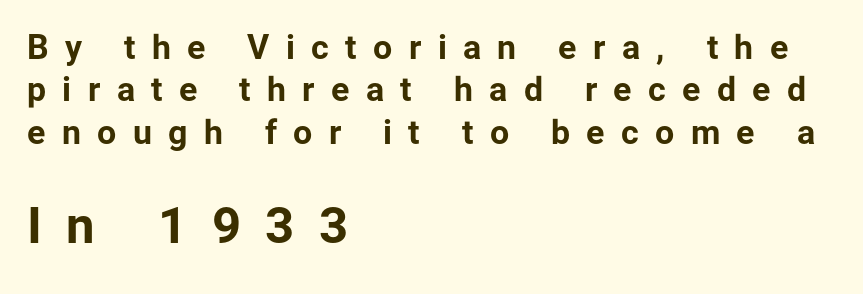
The image shows 51 px bold sans-serif type, upright; set left-aligned, normal line spacing (1.25x), unusually wide letter spacing (+0.48 em), not underlined; the second (bottom) block is 1.5x larger; low stroke contrast and a medium x-height.
